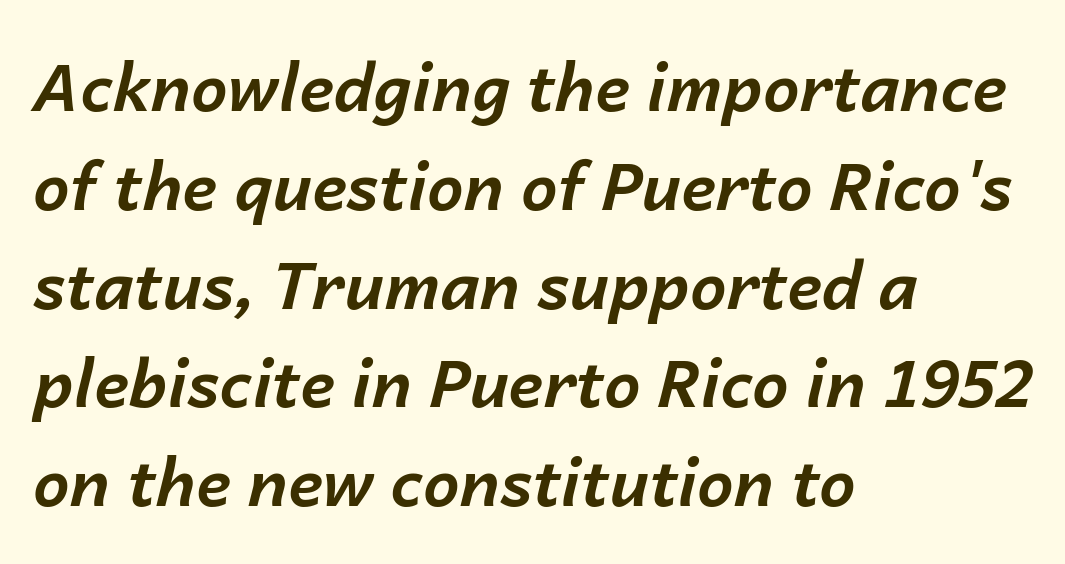
Q: Is the text bold? A: Yes.
Q: Is the text italic (slanted)? A: Yes, it leans right by about 14 degrees.
Q: Is the text underlined? A: No.
Q: How is the paragraph aligned? A: Left-aligned.
Q: Is the spacing between letters normal or unusually wide? A: Normal.
Q: Is the spacing between lines tight, normal or loose? A: Normal.
Q: Width (condensed, normal, or wide)? A: Normal.
Q: Stroke contrast? A: Low.
Q: x-height? A: Medium.
Q: Monospaced? A: No.
